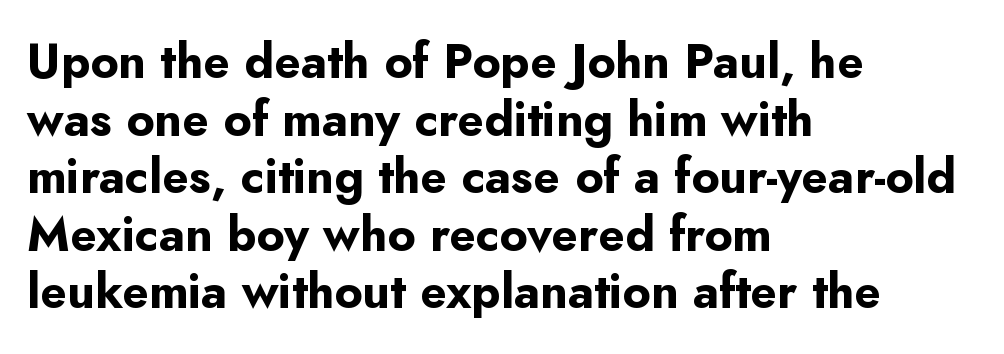
Line beginnings align vertically; line endings do not. Pretty heavy lettering here — definitely bold. Do the characters align in a grid? No, the font is proportional. This sample uses an upright cut, with every glyph sitting square on the baseline. Unmarked baselines from the first word to the last. Here the glyphs are tracked normally, forming tight word shapes.
